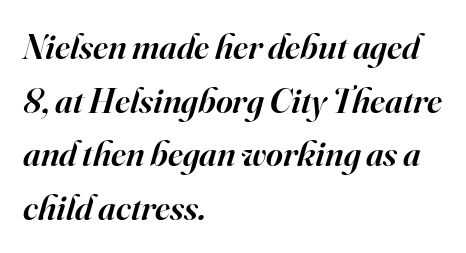
Q: Is the text bold? A: Semi-bold.
Q: Is the text italic (slanted)? A: Yes, it leans right by about 16 degrees.
Q: Is the typeface a serif or a sans-serif typeface? A: Serif.
Q: Is the text underlined? A: No.
Q: How is the paragraph aligned? A: Left-aligned.
Q: Is the spacing between letters normal or unusually wide? A: Normal.
Q: Is the spacing between lines tight, normal or loose? A: Normal.
Q: Width (condensed, normal, or wide)? A: Normal.
Q: Stroke contrast? A: High.
Q: x-height? A: Small.
Q: Monospaced? A: No.
